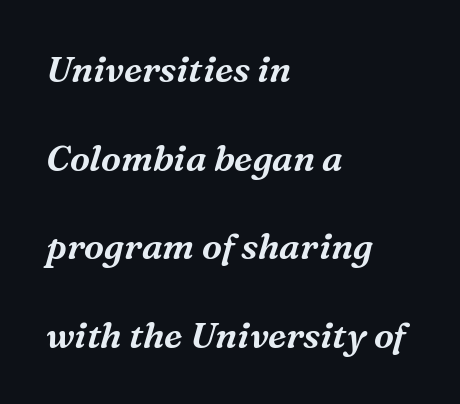
The lines are quadded left. How would I describe the line gaps? Wide and relaxed. To sum up the face: it has serifs. Think of a printed novel: that variable character pitch is what you see here. Posture: slanted.
